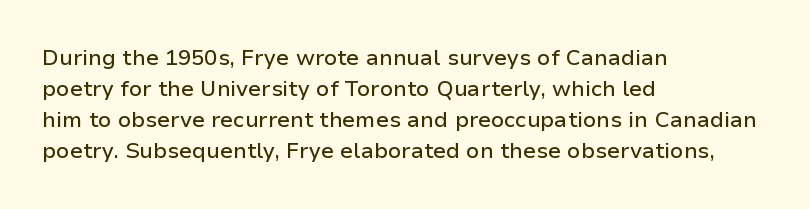
No italicization has been applied; the sample stays upright. The text block is weighted toward the left margin, trailing off unevenly rightward. Each row of text sits above clean, open space. Leading matches the norm, producing a regular column. Nobody touched the tracking dial on this one.
